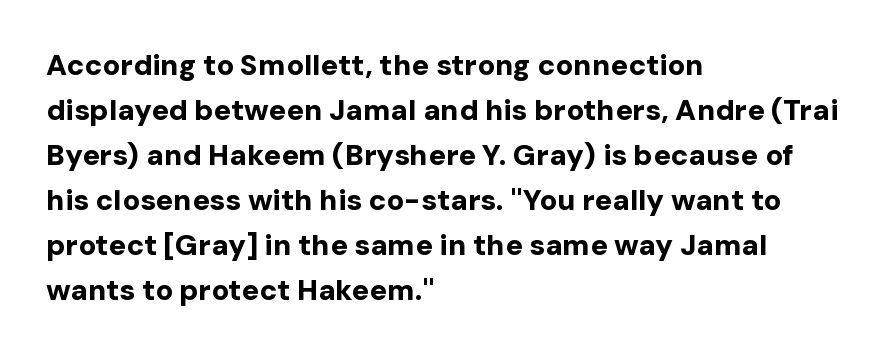
Q: Is the text bold? A: Yes.
Q: Is the text italic (slanted)? A: No, it is upright.
Q: Is the typeface a serif or a sans-serif typeface? A: Sans-serif.
Q: Is the text underlined? A: No.
Q: How is the paragraph aligned? A: Left-aligned.
Q: Is the spacing between letters normal or unusually wide? A: Normal.
Q: Is the spacing between lines tight, normal or loose? A: Normal.
Q: Width (condensed, normal, or wide)? A: Normal.
Q: Stroke contrast? A: Low.
Q: x-height? A: Medium.
Q: Monospaced? A: No.
